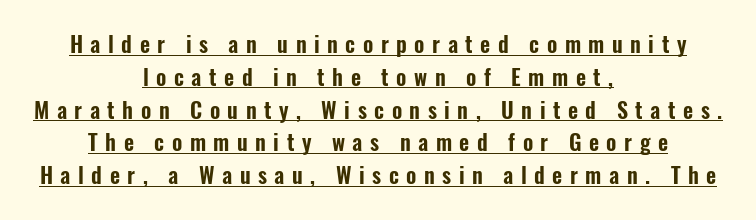
{"italic": "no", "underline": "yes", "align": "center", "line_spacing": "normal", "line_spacing_ratio": 1.49, "letter_spacing": "wide", "letter_spacing_em": 0.34, "glyph_px": 22}
